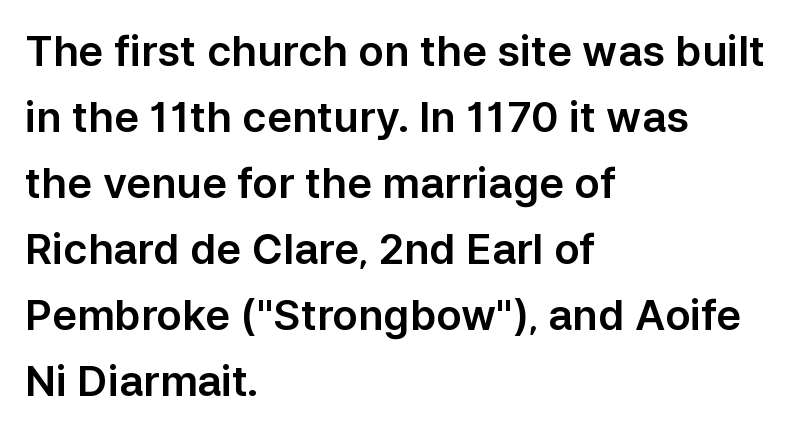
{"serif": "no", "italic": "no", "width": "normal", "stroke_contrast": "low", "x_height": "medium", "monospaced": "no", "underline": "no", "align": "left", "line_spacing": "normal", "line_spacing_ratio": 1.57, "letter_spacing": "normal", "letter_spacing_em": 0.0, "glyph_px": 42}
